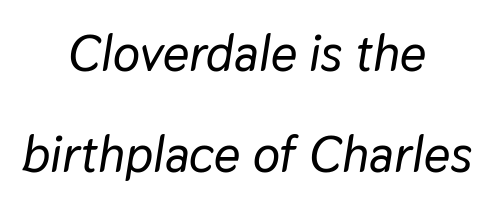
The image shows 51 px text type, italic (leaning right); set centered, loose line spacing (1.99x), normal letter spacing, not underlined; low stroke contrast and a medium x-height.
